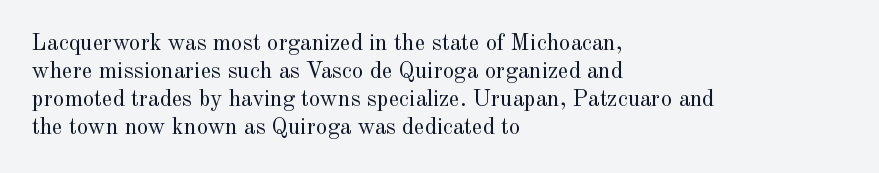
Q: Is the text bold? A: No.
Q: Is the text italic (slanted)? A: No, it is upright.
Q: Is the text underlined? A: No.
Q: How is the paragraph aligned? A: Left-aligned.
Q: Is the spacing between letters normal or unusually wide? A: Normal.
